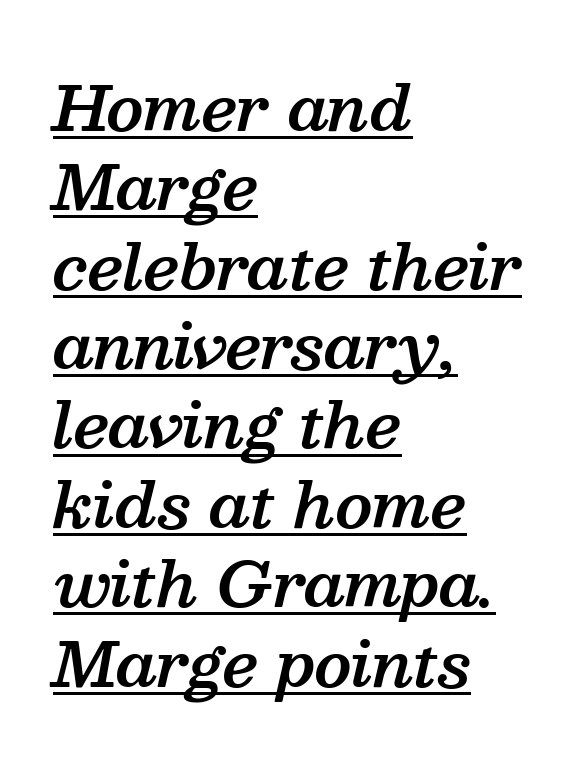
It's the slanting kind of type. Regular leading. The text was rendered using a seriffed face with decorative stroke endings. The face used here is proportionally spaced, like ordinary book or web type. The rendering keeps characters at their native spacing.
